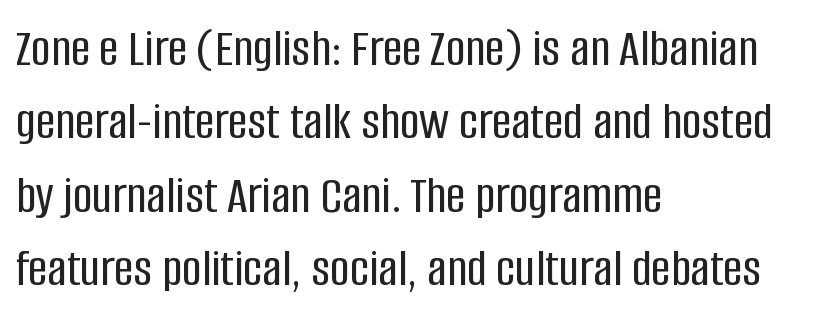
The image shows 54 px condensed sans-serif type, upright; set left-aligned, normal line spacing (1.36x), normal letter spacing, not underlined; low stroke contrast and a large x-height.
